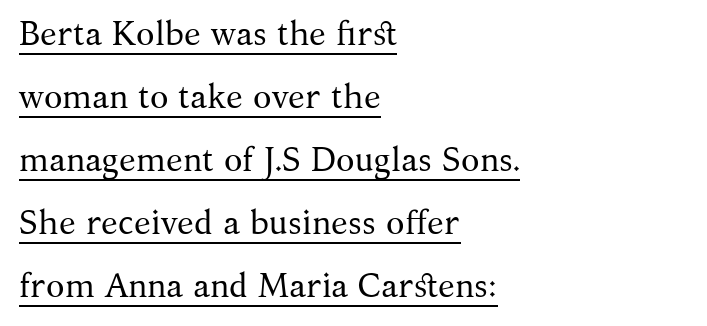
Designer's note — italics off, roman on. Note the varied advance widths — an 'i' is clearly narrower than an 'm'. All the whitespace from short lines collects on the right. In terms of letterform style, serifs are clearly present.
